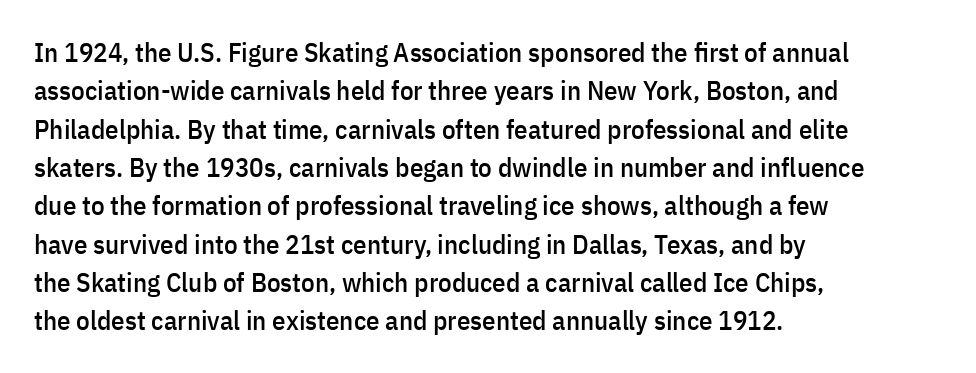
The image shows 27 px text type, upright; set left-aligned, normal line spacing (1.42x), normal letter spacing, not underlined.
